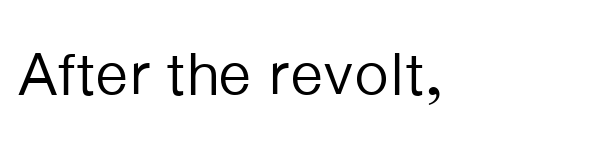
The specimen omits any rule beneath the text block's lines. This is the regular roman posture of the typeface. Glyph-to-glyph distance matches everyday printed text. Unbolded letterforms with no extra heft. Compared with a centered layout, this one pins lines to the left instead.
